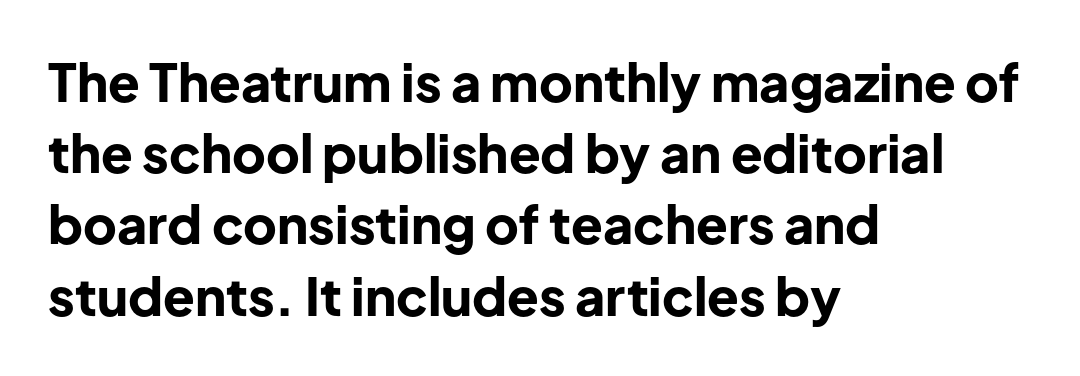
Q: Is the text bold? A: Yes.
Q: Is the text italic (slanted)? A: No, it is upright.
Q: Is the typeface a serif or a sans-serif typeface? A: Sans-serif.
Q: Is the text underlined? A: No.
Q: How is the paragraph aligned? A: Left-aligned.
Q: Is the spacing between letters normal or unusually wide? A: Normal.
Q: Is the spacing between lines tight, normal or loose? A: Normal.
Q: Width (condensed, normal, or wide)? A: Normal.
Q: Stroke contrast? A: Low.
Q: x-height? A: Medium.
Q: Monospaced? A: No.
